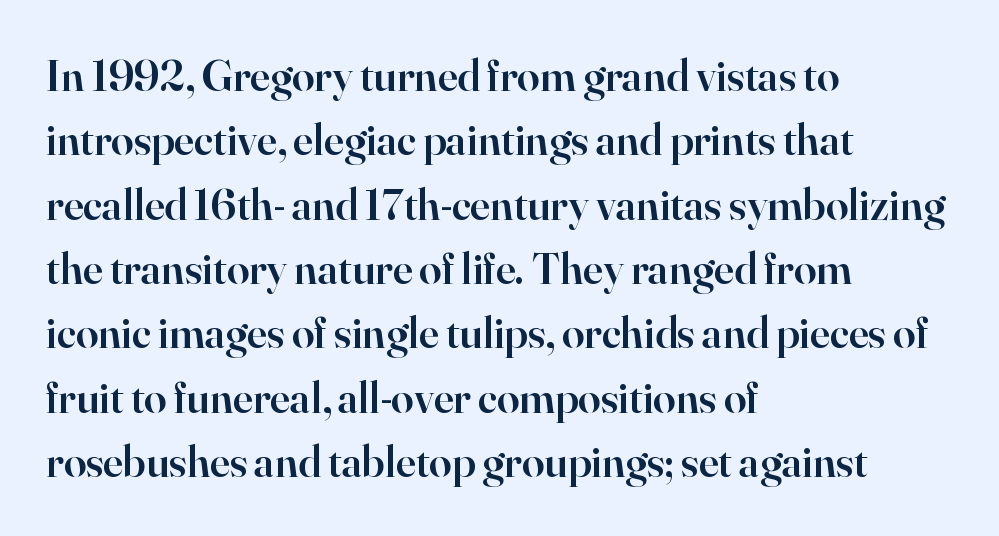
Q: Is the text bold? A: Semi-bold.
Q: Is the text italic (slanted)? A: No, it is upright.
Q: Is the typeface a serif or a sans-serif typeface? A: Serif.
Q: Is the text underlined? A: No.
Q: How is the paragraph aligned? A: Left-aligned.
Q: Is the spacing between letters normal or unusually wide? A: Normal.
Q: Is the spacing between lines tight, normal or loose? A: Normal.
Q: Width (condensed, normal, or wide)? A: Normal.
Q: Stroke contrast? A: High.
Q: x-height? A: Small.
Q: Monospaced? A: No.
